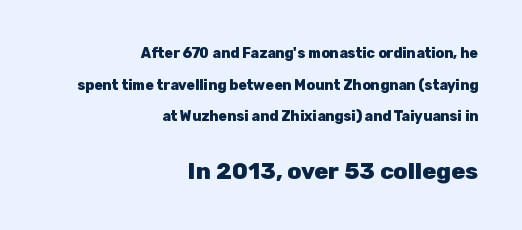
The image shows 23 px bold type, upright; set right-aligned, loose line spacing (2.26x), normal letter spacing, not underlined; the second (bottom) block is 1.64x larger.
